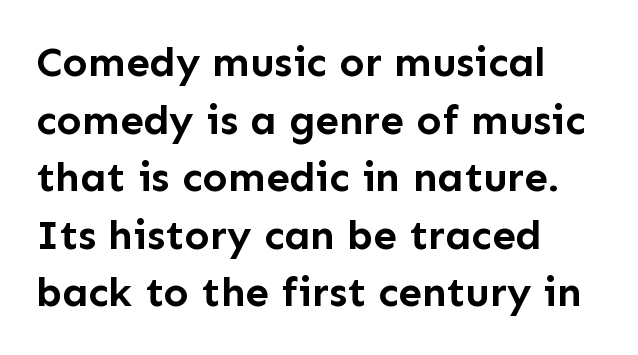
Q: Is the text bold? A: Yes.
Q: Is the text italic (slanted)? A: No, it is upright.
Q: Is the typeface a serif or a sans-serif typeface? A: Sans-serif.
Q: Is the text underlined? A: No.
Q: How is the paragraph aligned? A: Left-aligned.
Q: Is the spacing between letters normal or unusually wide? A: Normal.
Q: Is the spacing between lines tight, normal or loose? A: Normal.
Q: Width (condensed, normal, or wide)? A: Normal.
Q: Stroke contrast? A: Low.
Q: x-height? A: Medium.
Q: Monospaced? A: No.
